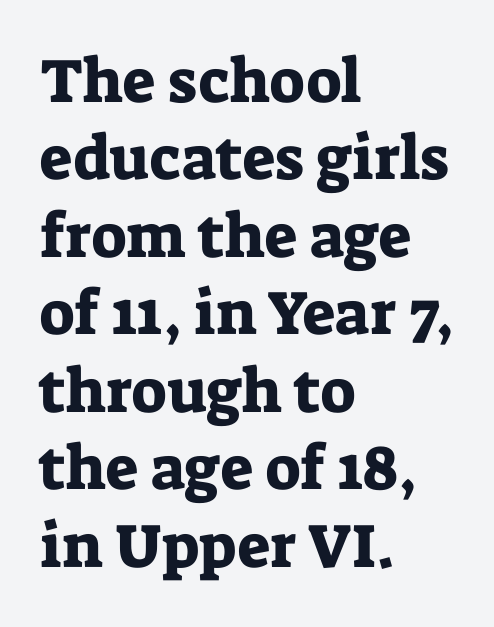
Q: Is the text italic (slanted)? A: No, it is upright.
Q: Is the typeface a serif or a sans-serif typeface? A: Serif.
Q: Is the text underlined? A: No.
Q: How is the paragraph aligned? A: Left-aligned.
Q: Is the spacing between letters normal or unusually wide? A: Normal.
Q: Is the spacing between lines tight, normal or loose? A: Normal.
Q: Width (condensed, normal, or wide)? A: Normal.
Q: Stroke contrast? A: Low.
Q: x-height? A: Medium.
Q: Monospaced? A: No.
